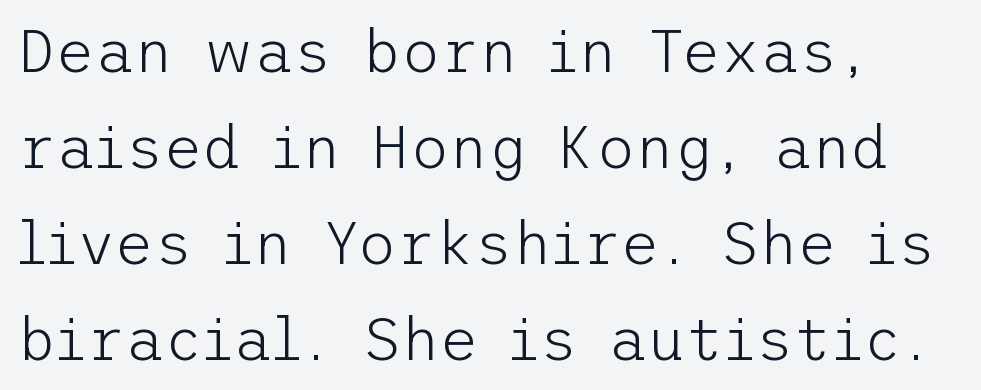
The image shows 60 px light sans-serif type, upright; set left-aligned, normal line spacing (1.6x), normal letter spacing, not underlined; low stroke contrast and a medium x-height.
